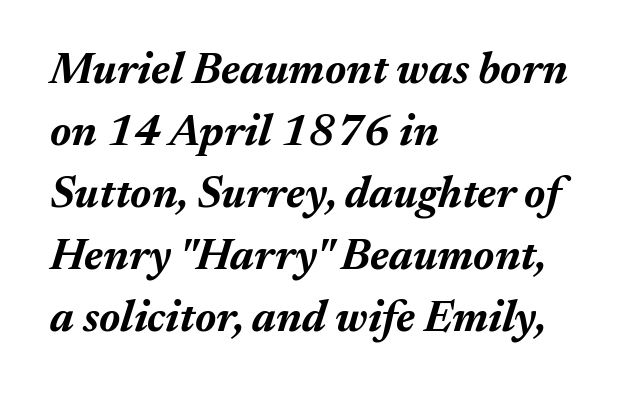
{"italic": "yes", "lean": "right", "slant_degrees": 17, "bold": "yes", "weight": "bold", "width": "normal", "stroke_contrast": "medium", "x_height": "medium", "monospaced": "no", "underline": "no", "align": "left", "line_spacing": "normal", "line_spacing_ratio": 1.41, "letter_spacing": "normal", "letter_spacing_em": 0.0, "glyph_px": 44}
